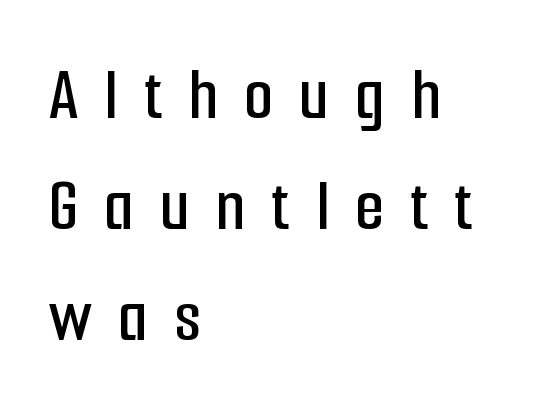
The image shows 76 px condensed sans-serif type, upright; set left-aligned, normal line spacing (1.46x), unusually wide letter spacing (+0.34 em), not underlined; low stroke contrast and a medium x-height.
